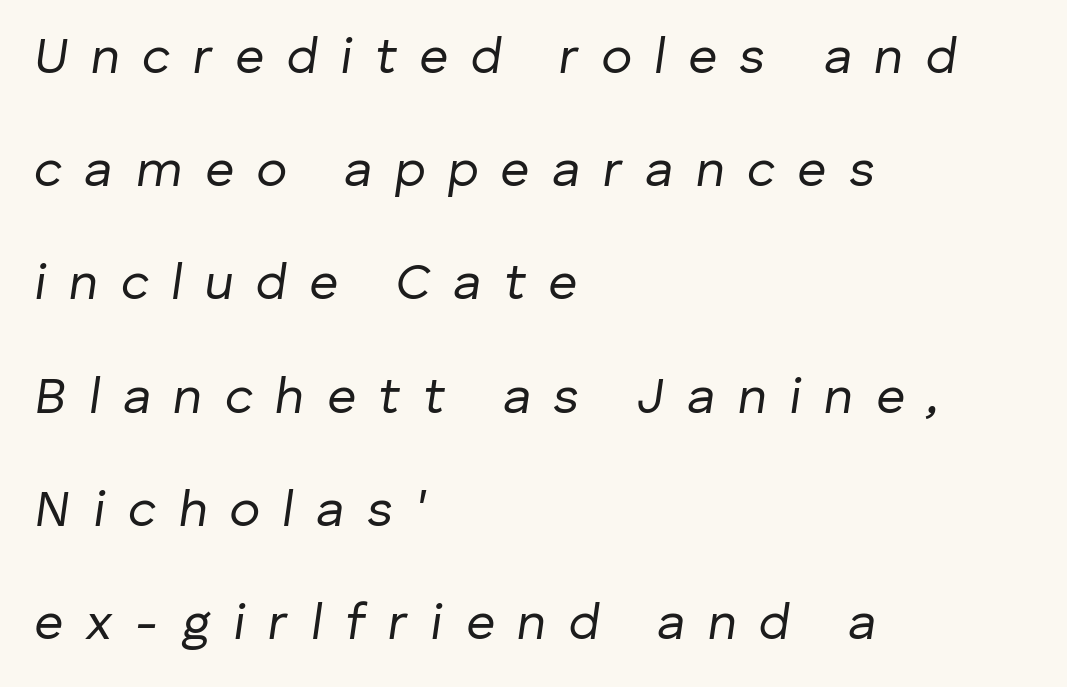
The image shows 51 px regular-weight type, italic (leaning right); set left-aligned, loose line spacing (2.22x), unusually wide letter spacing (+0.44 em), not underlined; low stroke contrast and a medium x-height.
